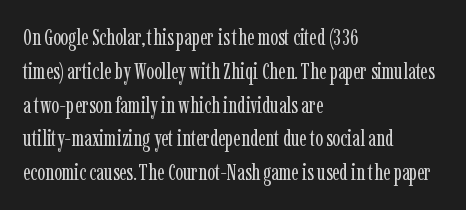
Just letters on the line, the space beneath them empty. Evenly set lines give the paragraph a standard silhouette. Heft: none added — not bold. Notice how the passage keeps a crisp vertical edge on the left only. No extra tracking has been applied to these lines. A roman cut, with each character standing at attention.
